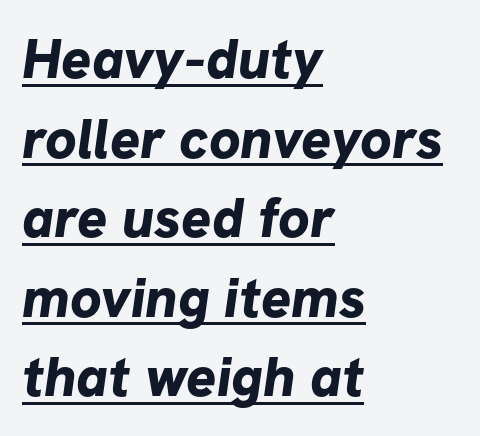
{"serif": "no", "bold": "yes", "weight": "bold", "width": "normal", "stroke_contrast": "low", "x_height": "medium", "monospaced": "no", "underline": "yes", "align": "left", "line_spacing": "normal", "line_spacing_ratio": 1.42, "letter_spacing": "normal", "letter_spacing_em": 0.0, "glyph_px": 56}
